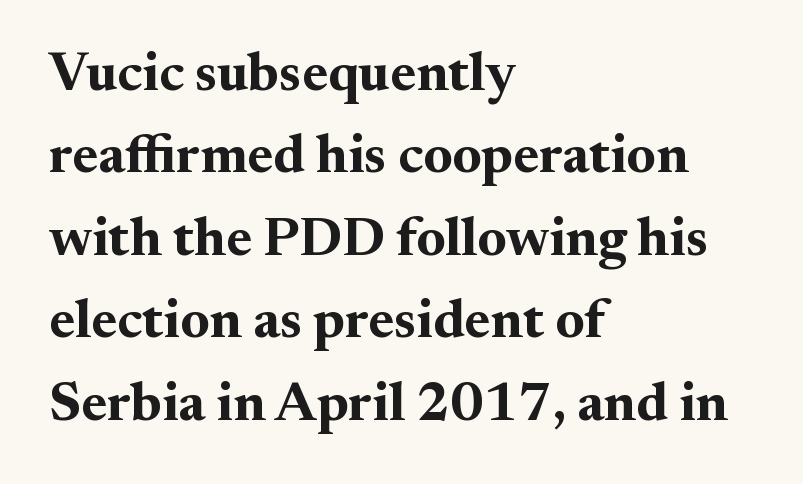
{"serif": "yes", "italic": "no", "bold": "yes", "weight": "bold", "width": "normal", "stroke_contrast": "medium", "x_height": "small", "monospaced": "no", "underline": "no", "align": "left", "line_spacing": "normal", "line_spacing_ratio": 1.5, "letter_spacing": "normal", "letter_spacing_em": 0.0, "glyph_px": 55}
